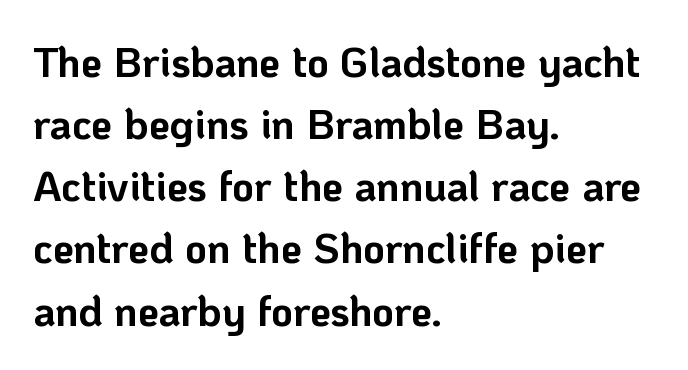
Q: Is the text bold? A: Yes.
Q: Is the text italic (slanted)? A: No, it is upright.
Q: Is the typeface a serif or a sans-serif typeface? A: Sans-serif.
Q: Is the text underlined? A: No.
Q: How is the paragraph aligned? A: Left-aligned.
Q: Is the spacing between letters normal or unusually wide? A: Normal.
Q: Is the spacing between lines tight, normal or loose? A: Normal.
Q: Width (condensed, normal, or wide)? A: Normal.
Q: Stroke contrast? A: Low.
Q: x-height? A: Medium.
Q: Monospaced? A: No.
